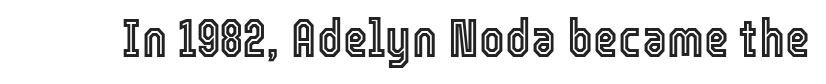
{"italic": "no", "width": "condensed", "x_height": "medium", "monospaced": "no", "underline": "no", "letter_spacing": "normal", "letter_spacing_em": 0.0, "glyph_px": 54}
